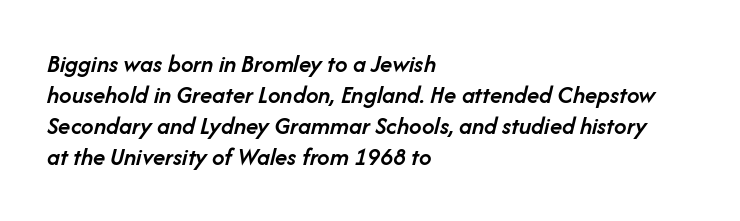
Horizontal alignment here is leftward, the default for most running prose. Type without underlining. These lines keep a tight, regular rhythm from letter to letter. The specimen reads as italic at a glance.
